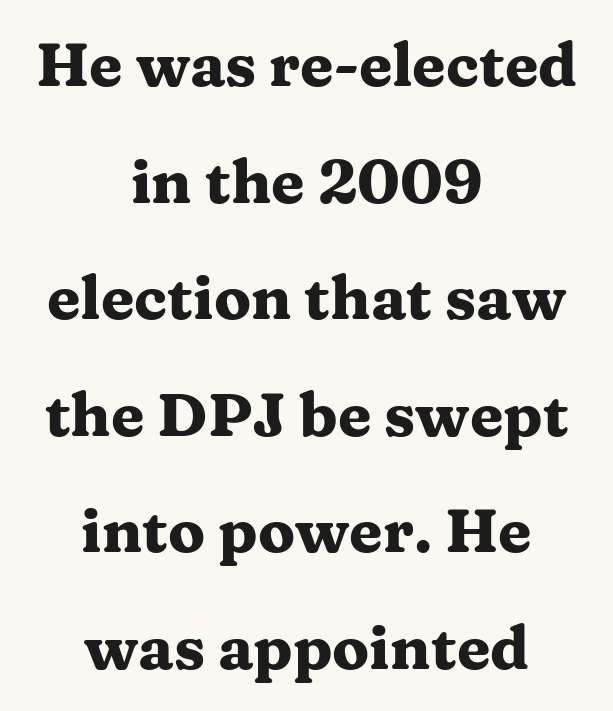
Italic? Not at all — the glyphs are vertical. Alignment: centered. Inter-character spacing is left at the font's built-in metrics. Each row of text sits above clean, open space. Line spacing here is loose. Proportional: the letters do not fall into vertical columns.
